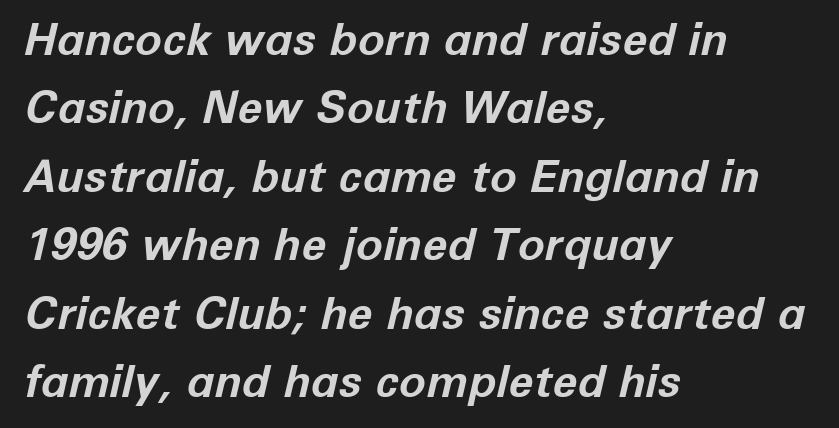
Q: Is the text bold? A: Yes.
Q: Is the text italic (slanted)? A: Yes, it leans right by about 12 degrees.
Q: Is the text underlined? A: No.
Q: How is the paragraph aligned? A: Left-aligned.
Q: Is the spacing between letters normal or unusually wide? A: Normal.
Q: Is the spacing between lines tight, normal or loose? A: Normal.
Q: Width (condensed, normal, or wide)? A: Normal.
Q: Stroke contrast? A: Low.
Q: x-height? A: Medium.
Q: Monospaced? A: No.
